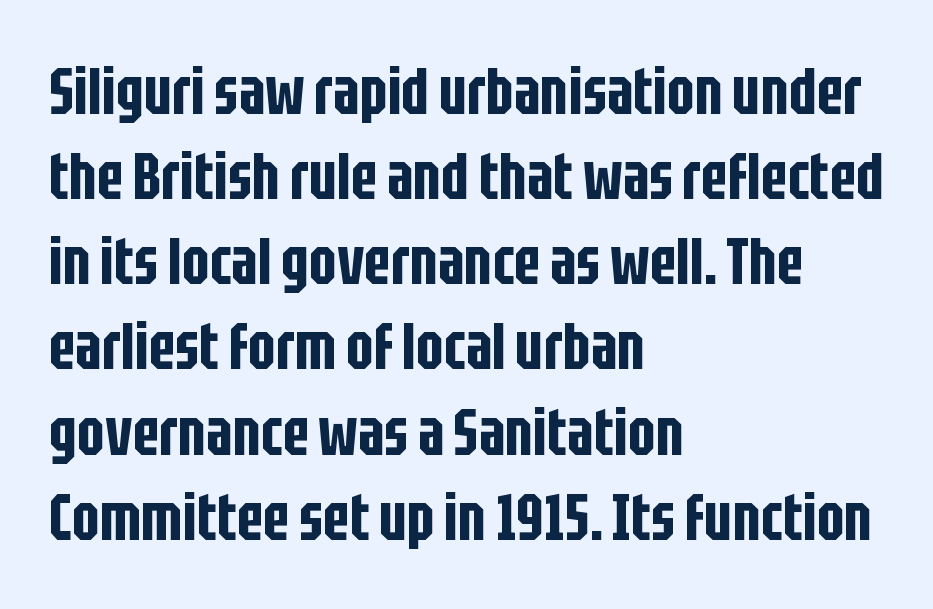
The image shows 65 px condensed sans-serif type, upright; set left-aligned, normal line spacing (1.31x), normal letter spacing, not underlined; low stroke contrast and a large x-height.
